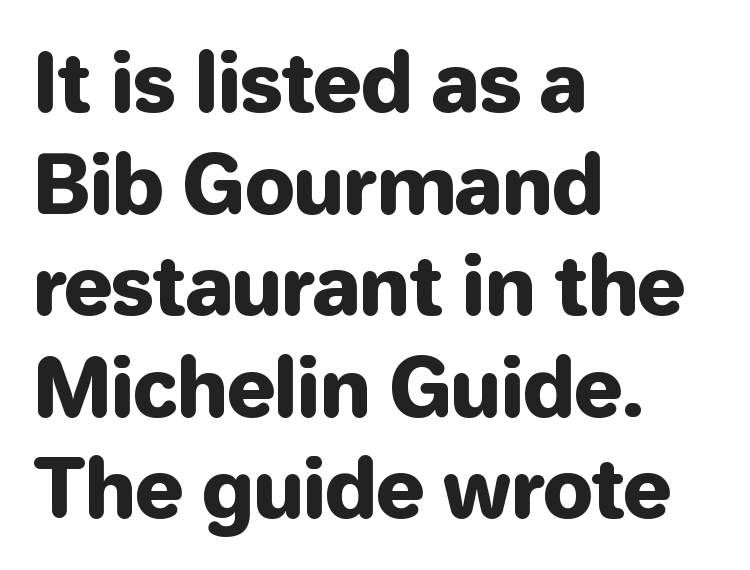
The image shows 80 px sans-serif type, upright; set left-aligned, normal line spacing (1.27x), normal letter spacing, not underlined; low stroke contrast and a medium x-height.
